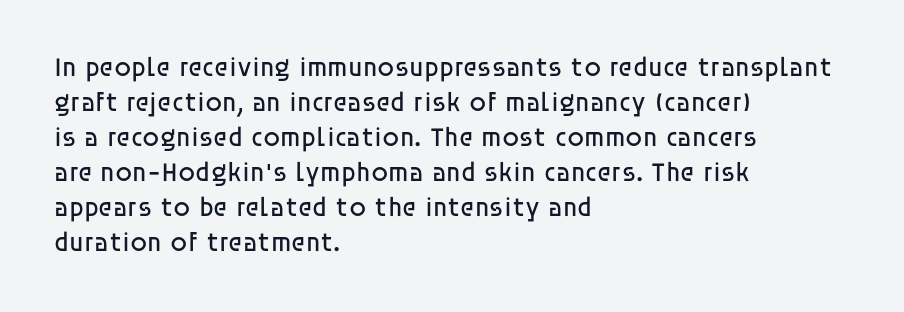
Q: Is the text bold? A: No.
Q: Is the text italic (slanted)? A: No, it is upright.
Q: Is the text underlined? A: No.
Q: How is the paragraph aligned? A: Left-aligned.
Q: Is the spacing between letters normal or unusually wide? A: Normal.
Q: Is the spacing between lines tight, normal or loose? A: Normal.
